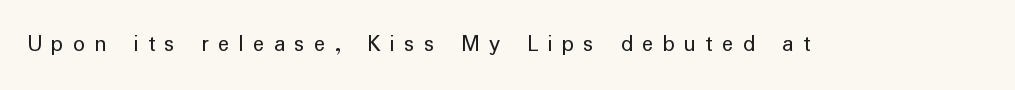
{"italic": "no", "bold": "no", "underline": "no", "letter_spacing": "wide", "letter_spacing_em": 0.38, "glyph_px": 24}
